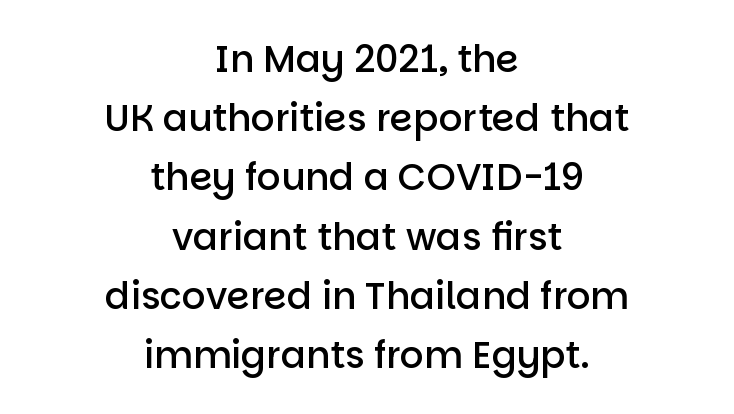
Upright lettering throughout. Students, note that the glyphs here touch the page at normal intervals. Bare-footed words on every line. Slightly chunky letters — semibold, I'd say, not full bold. This sample is center-justified, so both line endings float freely. The face used here is a sans, in the tradition of grotesques and geometrics.
